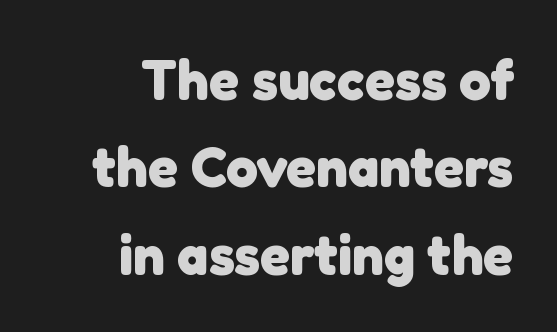
The image shows 56 px heavy sans-serif type; set right-aligned, normal line spacing (1.56x), normal letter spacing, not underlined; low stroke contrast and a medium x-height.
